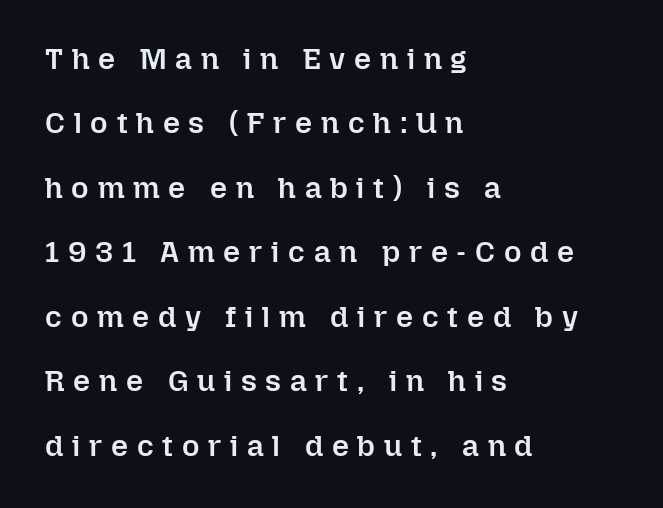
Quick note: interline space is abundant. In CSS terms this would be text-align: left. Characters follow at a spacing far wider than the type designer built in. This is the regular roman posture of the typeface.
